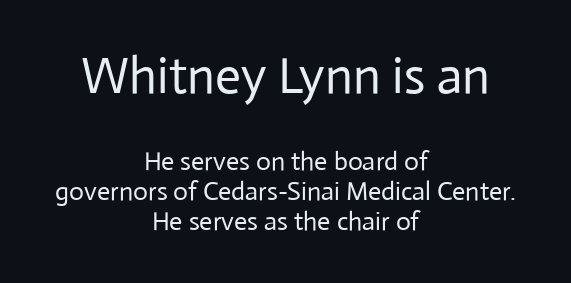
{"serif": "no", "italic": "no", "bold": "no", "weight": "regular", "width": "normal", "stroke_contrast": "low", "x_height": "medium", "monospaced": "no", "underline": "no", "align": "center", "line_spacing_ratio": 1.16, "letter_spacing": "normal", "letter_spacing_em": 0.0, "larger_block": "first", "size_ratio": 1.96, "glyph_px": 51}
